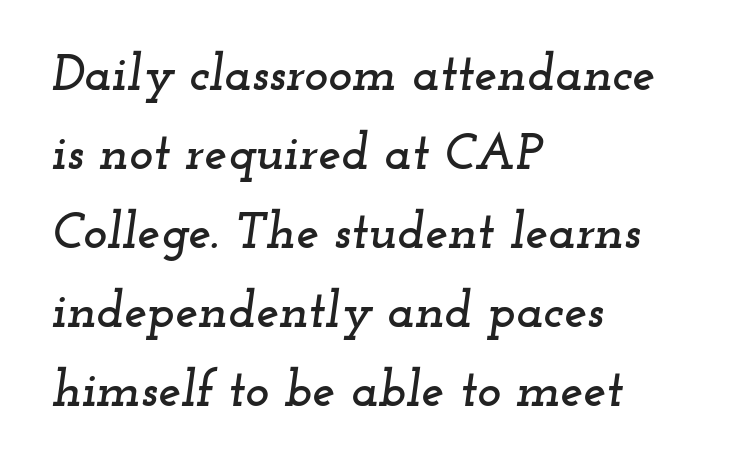
{"serif": "yes", "italic": "yes", "lean": "right", "slant_degrees": 12, "width": "wide", "stroke_contrast": "low", "x_height": "small", "monospaced": "no", "underline": "no", "align": "left", "line_spacing": "normal", "line_spacing_ratio": 1.55, "letter_spacing": "normal", "letter_spacing_em": 0.0, "glyph_px": 51}
